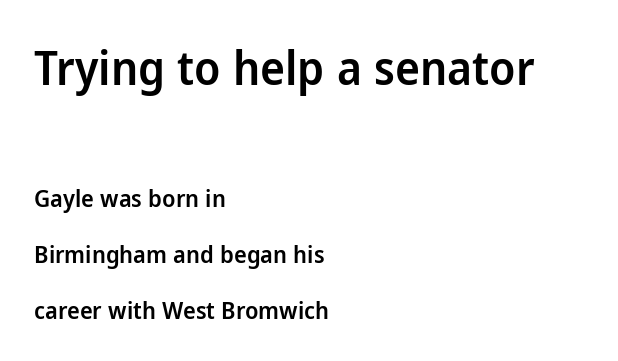
Notice the wide empty band between every row — that's loose leading. Typographic density is moderately raised because the face is semibold. The setting favours the left margin, as ordinary paragraphs usually do. Scale decreases going downward across the two blocks. I'd call this a sans setting — the letters go barefoot.
